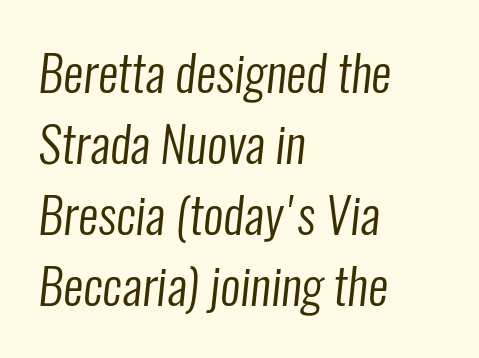
{"serif": "no", "bold": "no", "weight": "regular", "width": "condensed", "stroke_contrast": "low", "x_height": "medium", "monospaced": "no", "underline": "no", "align": "left", "line_spacing": "normal", "line_spacing_ratio": 1.42, "letter_spacing": "normal", "letter_spacing_em": 0.0, "glyph_px": 50}
